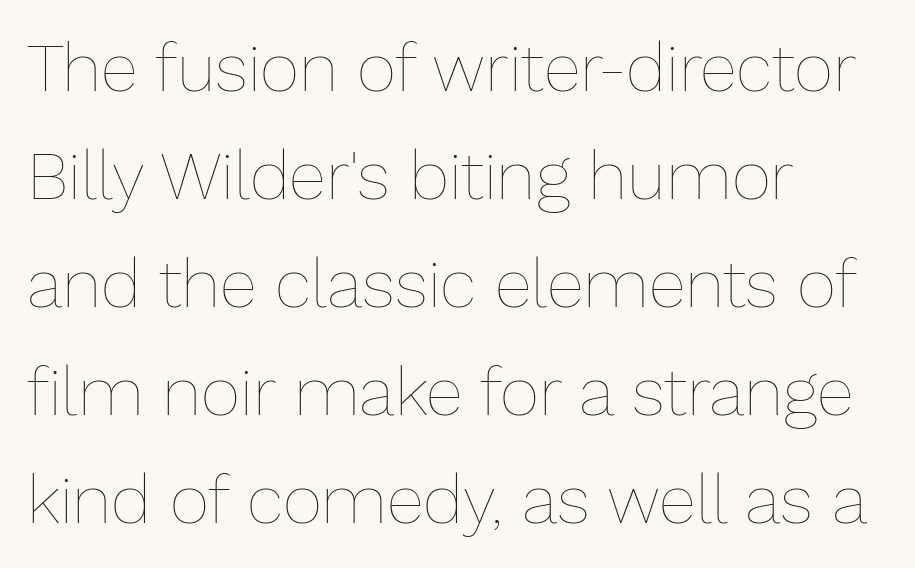
Each letter keeps its own natural width here, so spacing adapts to shape. Each new line begins a customary step beneath the previous one. The letters look calm and open, with moderate or lighter stems. Short and long lines alike share a common starting point at left. Quick note: underline off.
